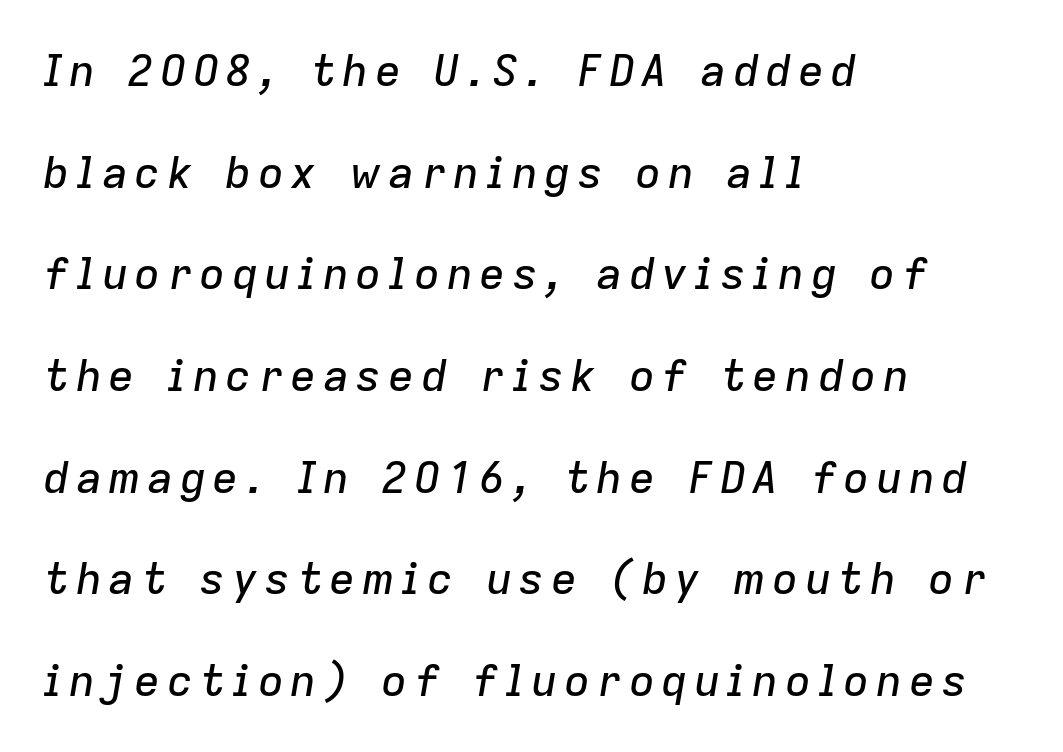
The image shows 44 px text type, italic (leaning right); set left-aligned, loose line spacing (2.31x), not underlined; low stroke contrast and a medium x-height.
